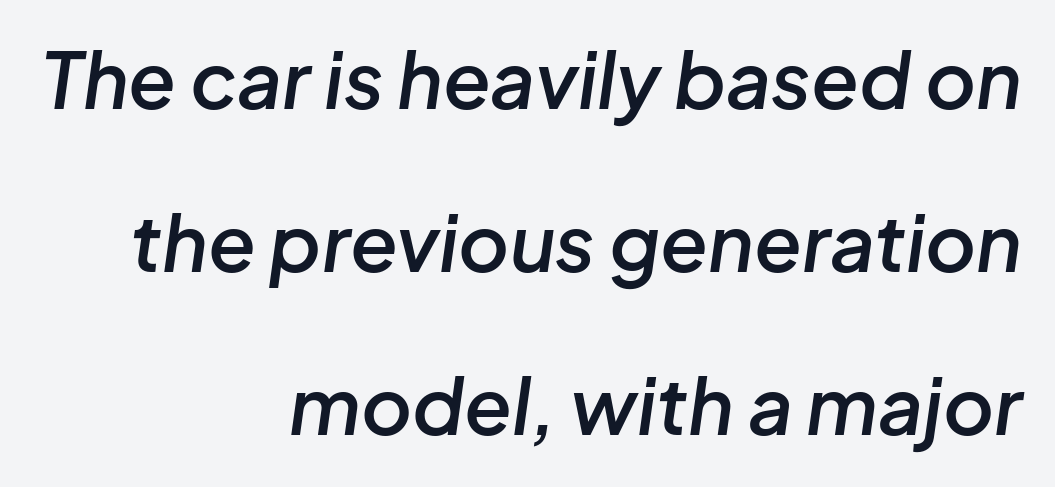
The image shows 78 px semibold type, italic (leaning right); set right-aligned, loose line spacing (2.09x), normal letter spacing, not underlined; low stroke contrast and a medium x-height.
